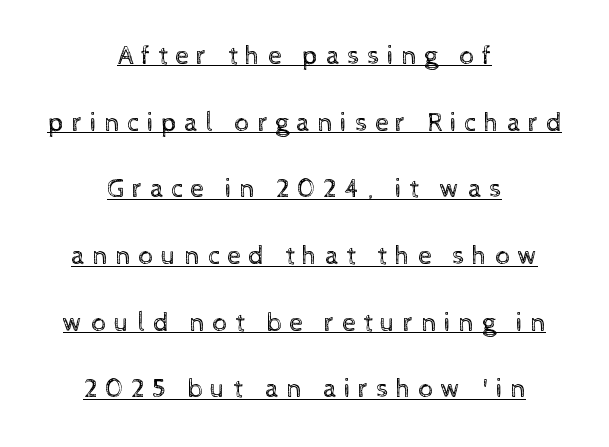
The string is rendered with underlining switched on. Where is the straight margin? There isn't one; the lines are centered. Leading: increased. Every character sits straight up, as roman type does. The letters look calm and open, with moderate or lighter stems. Someone cranked the tracking dial way up on this one.
